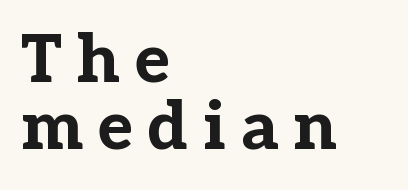
Q: Is the text bold? A: Yes.
Q: Is the text italic (slanted)? A: No, it is upright.
Q: Is the typeface a serif or a sans-serif typeface? A: Serif.
Q: Is the text underlined? A: No.
Q: How is the paragraph aligned? A: Left-aligned.
Q: Is the spacing between letters normal or unusually wide? A: Unusually wide.
Q: Is the spacing between lines tight, normal or loose? A: Tight.
Q: Width (condensed, normal, or wide)? A: Normal.
Q: Stroke contrast? A: Low.
Q: x-height? A: Medium.
Q: Monospaced? A: No.
